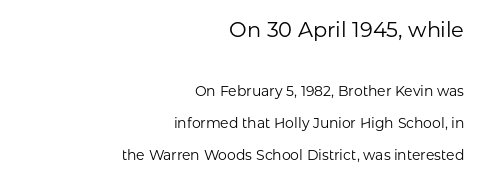
The image shows 21 px text type, upright; set right-aligned, loose line spacing (2.32x), normal letter spacing, not underlined; the first (top) block is 1.5x larger.
